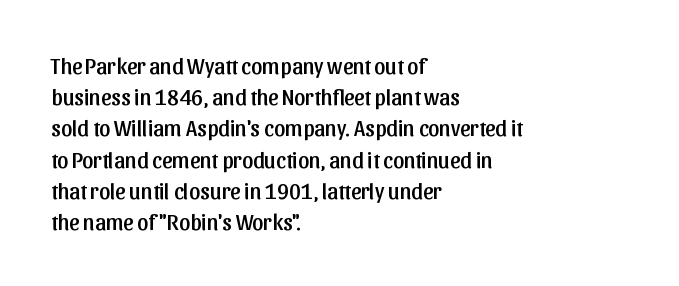
Q: Is the text italic (slanted)? A: No, it is upright.
Q: Is the text underlined? A: No.
Q: How is the paragraph aligned? A: Left-aligned.
Q: Is the spacing between letters normal or unusually wide? A: Normal.
Q: Is the spacing between lines tight, normal or loose? A: Normal.
